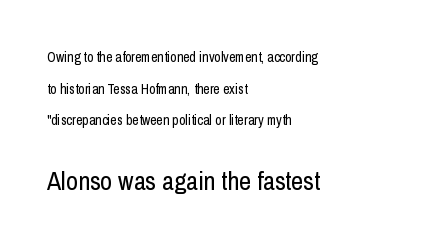
{"italic": "no", "bold": "no", "underline": "no", "align": "left", "line_spacing": "loose", "line_spacing_ratio": 2.26, "letter_spacing": "normal", "letter_spacing_em": 0.0, "larger_block": "second", "size_ratio": 1.86, "glyph_px": 26}
